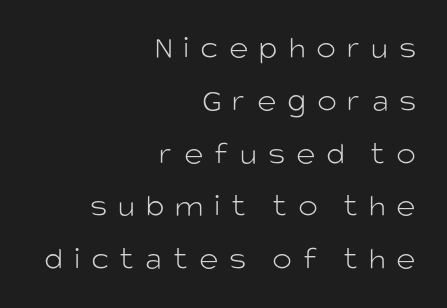
{"serif": "no", "italic": "no", "bold": "no", "weight": "light", "width": "normal", "stroke_contrast": "low", "x_height": "large", "monospaced": "no", "underline": "no", "align": "right", "line_spacing": "normal", "line_spacing_ratio": 1.6, "letter_spacing": "wide", "letter_spacing_em": 0.33, "glyph_px": 33}
